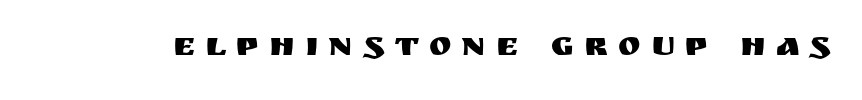
{"serif": "no", "italic": "no", "width": "normal", "stroke_contrast": "medium", "x_height": "large", "monospaced": "no", "underline": "no", "letter_spacing": "wide", "letter_spacing_em": 0.3, "glyph_px": 34}
